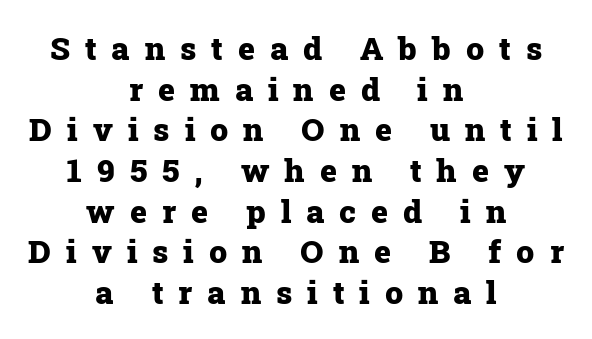
The image shows 32 px heavy serif type, upright; set centered, normal line spacing (1.27x), unusually wide letter spacing (+0.47 em), not underlined; low stroke contrast and a medium x-height.
